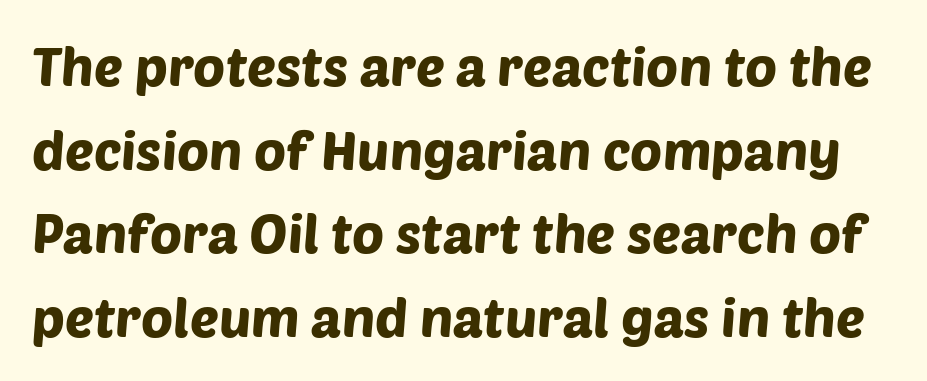
Q: Is the typeface a serif or a sans-serif typeface? A: Sans-serif.
Q: Is the text underlined? A: No.
Q: Is the spacing between letters normal or unusually wide? A: Normal.
Q: Is the spacing between lines tight, normal or loose? A: Normal.
Q: Width (condensed, normal, or wide)? A: Normal.
Q: Stroke contrast? A: Low.
Q: x-height? A: Large.
Q: Monospaced? A: No.
